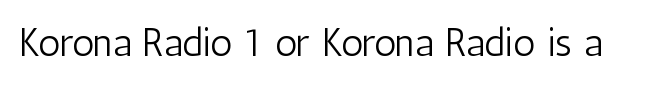
{"serif": "no", "italic": "no", "bold": "no", "weight": "light", "width": "condensed", "stroke_contrast": "low", "x_height": "medium", "monospaced": "no", "underline": "no", "letter_spacing": "normal", "letter_spacing_em": 0.0, "glyph_px": 39}
